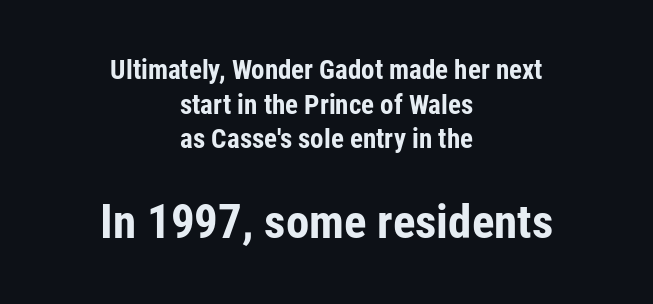
Neither beginnings nor endings align; midpoints do. The font's upright variant was chosen for this text. Baseline-to-baseline distance is the conventional proportion of letter height. The space beneath each line is pristine and unruled. The emphasis by scale lands on block number two, below.
